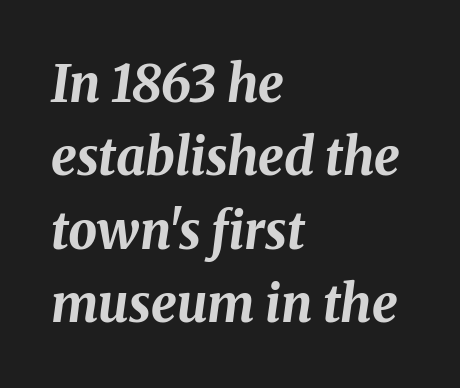
Q: Is the text bold? A: Yes.
Q: Is the text italic (slanted)? A: Yes, it leans right by about 8 degrees.
Q: Is the text underlined? A: No.
Q: How is the paragraph aligned? A: Left-aligned.
Q: Is the spacing between letters normal or unusually wide? A: Normal.
Q: Is the spacing between lines tight, normal or loose? A: Normal.
Q: Width (condensed, normal, or wide)? A: Normal.
Q: Stroke contrast? A: Medium.
Q: x-height? A: Medium.
Q: Monospaced? A: No.
